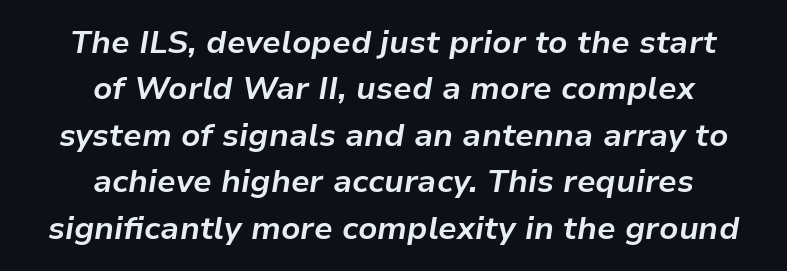
The image shows 32 px bold type, italic (leaning right); set centered, normal line spacing (1.45x), normal letter spacing, not underlined; low stroke contrast and a medium x-height.
